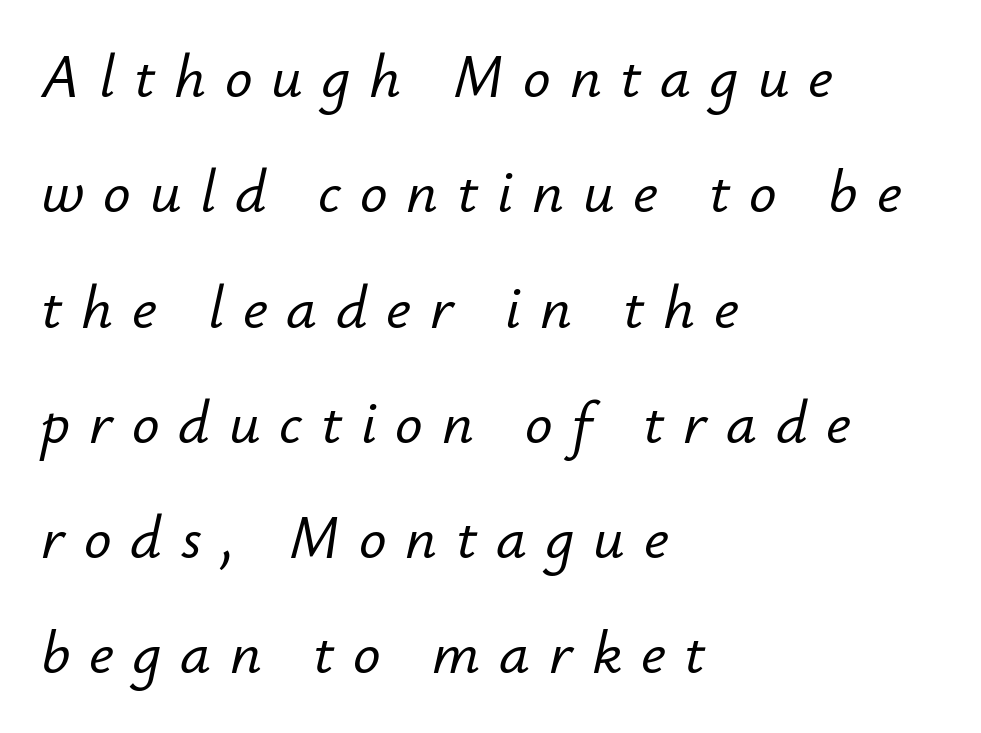
The image shows 61 px text type, italic (leaning right); set left-aligned, line spacing 1.89x, unusually wide letter spacing (+0.31 em), not underlined; low stroke contrast and a small x-height.
